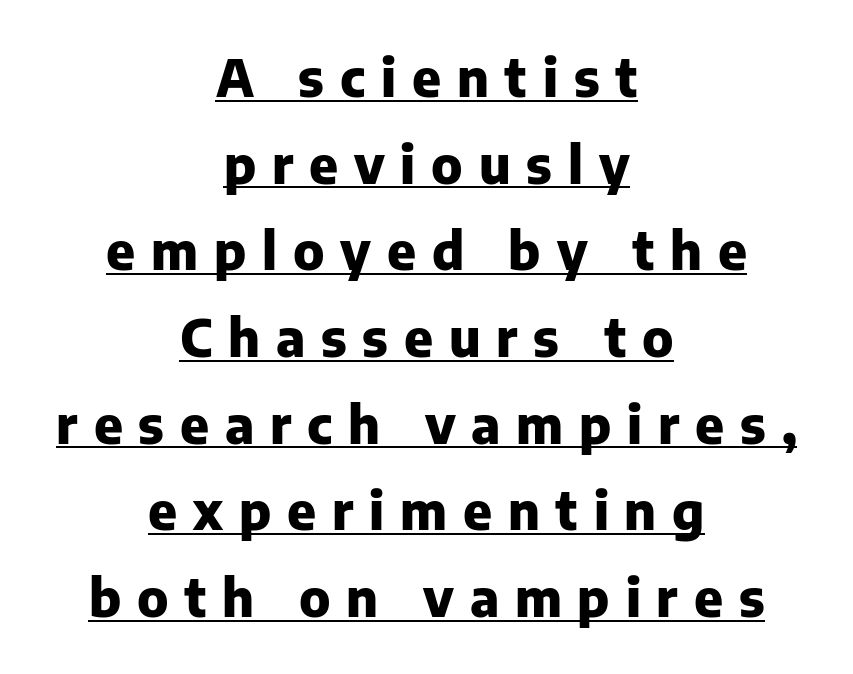
Proportional: the letters do not fall into vertical columns. Unlike italic type, these characters show no tilt at all. Nothing sits at the stroke ends, so this counts as sans-serif. Thick stems and heavy bowls — unmistakably bold. The space between consecutive lines is moderate. The lines are quadded center.
